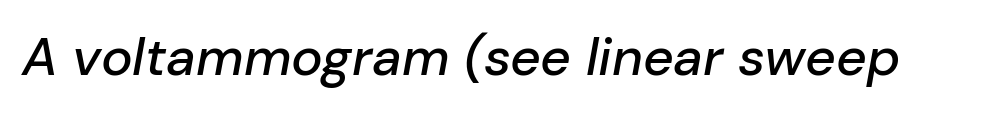
This rendering features lettering with no underline. The whole block is typeset with a tilt. This rendering leaves character spacing at its baseline value. You could not count columns in this text — the font is proportionally spaced.
